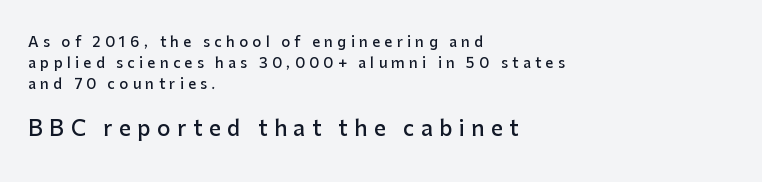
The image shows 21 px text type, upright; set left-aligned, normal line spacing (1.51x), unusually wide letter spacing (+0.31 em), not underlined; the second (bottom) block is 1.5x larger.
